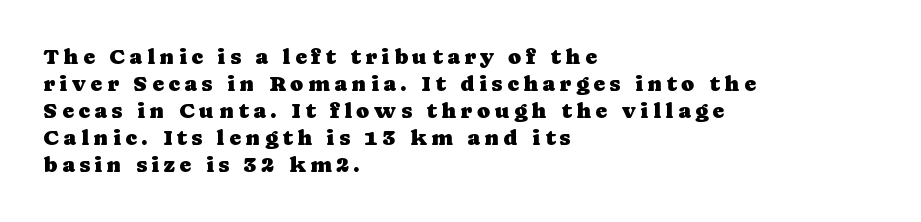
{"italic": "no", "underline": "no", "align": "left", "line_spacing_ratio": 1.23, "letter_spacing": "wide", "letter_spacing_em": 0.21, "glyph_px": 22}
